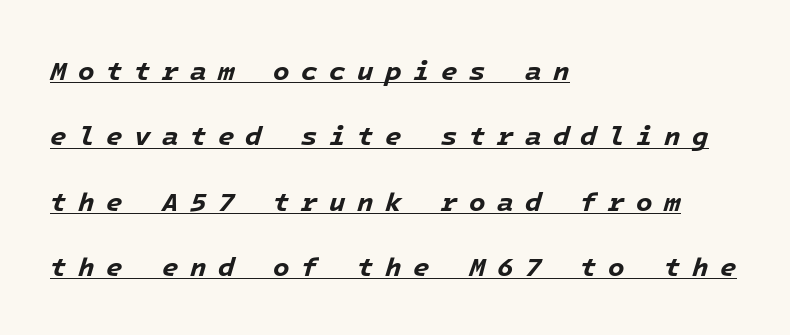
Q: Is the text bold? A: Yes.
Q: Is the text italic (slanted)? A: Yes, it leans right by about 16 degrees.
Q: Is the text underlined? A: Yes.
Q: How is the paragraph aligned? A: Left-aligned.
Q: Is the spacing between letters normal or unusually wide? A: Unusually wide.
Q: Is the spacing between lines tight, normal or loose? A: Loose.
